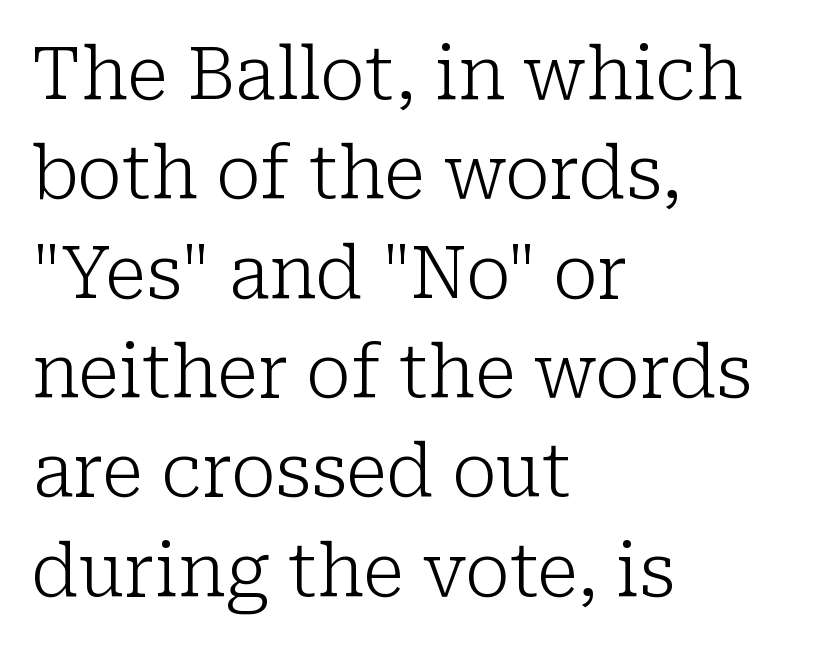
The image shows 72 px light serif type, upright; set left-aligned, normal line spacing (1.38x), normal letter spacing, not underlined; low stroke contrast and a medium x-height.
